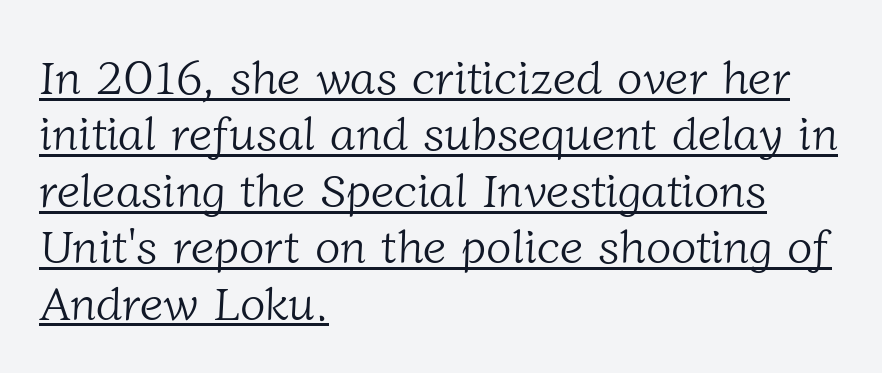
Visually the block forms a straight wall on the left and a jagged coastline on the right. Weight: not bold — regular or lighter. The text was rendered using a seriffed face with decorative stroke endings. Notice how a bar underscores the lettering throughout. A typesetter would call this proportional, since set widths differ per character.
